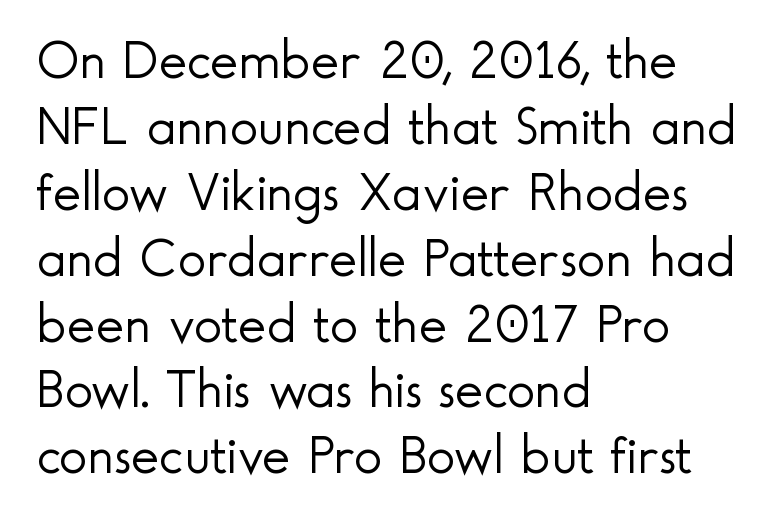
{"serif": "no", "italic": "no", "bold": "no", "weight": "light", "width": "normal", "x_height": "small", "monospaced": "no", "underline": "no", "align": "left", "line_spacing_ratio": 1.22, "letter_spacing": "normal", "letter_spacing_em": 0.0, "glyph_px": 54}
